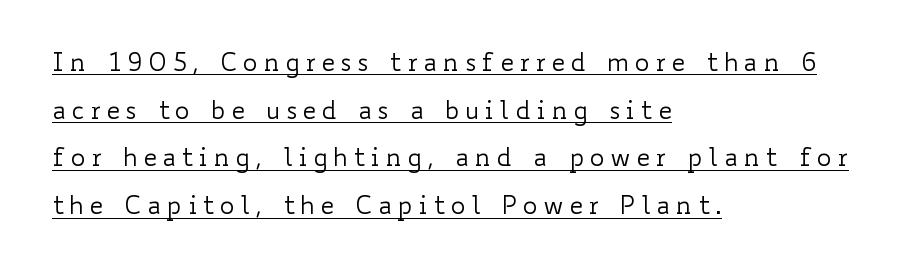
Q: Is the text bold? A: No.
Q: Is the text italic (slanted)? A: No, it is upright.
Q: Is the text underlined? A: Yes.
Q: How is the paragraph aligned? A: Left-aligned.
Q: Is the spacing between letters normal or unusually wide? A: Unusually wide.
Q: Is the spacing between lines tight, normal or loose? A: Loose.
